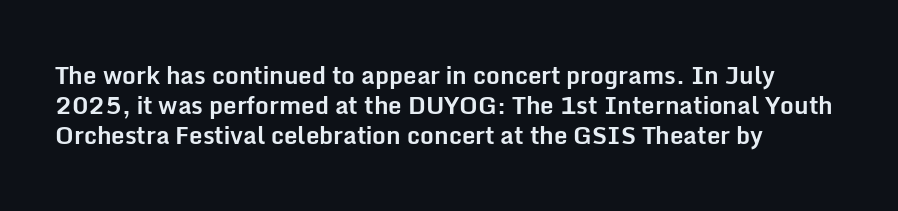
Q: Is the text bold? A: Yes.
Q: Is the text italic (slanted)? A: No, it is upright.
Q: Is the text underlined? A: No.
Q: How is the paragraph aligned? A: Left-aligned.
Q: Is the spacing between letters normal or unusually wide? A: Normal.
Q: Is the spacing between lines tight, normal or loose? A: Normal.
